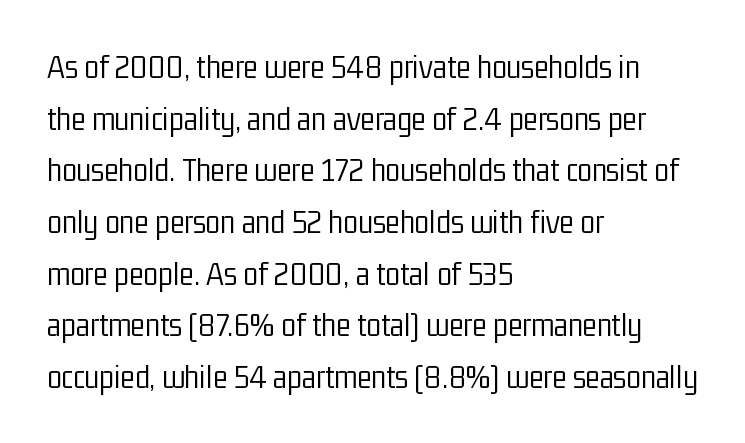
Q: Is the text bold? A: No.
Q: Is the text italic (slanted)? A: No, it is upright.
Q: Is the typeface a serif or a sans-serif typeface? A: Sans-serif.
Q: Is the text underlined? A: No.
Q: How is the paragraph aligned? A: Left-aligned.
Q: Is the spacing between letters normal or unusually wide? A: Normal.
Q: Is the spacing between lines tight, normal or loose? A: Normal.
Q: Width (condensed, normal, or wide)? A: Condensed.
Q: Stroke contrast? A: Low.
Q: x-height? A: Medium.
Q: Monospaced? A: No.
